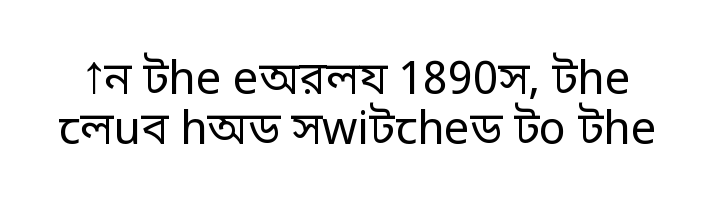
Serifs: no, the terminals of the letterforms are clean. Closely set lines give the paragraph a compact silhouette. Is there any slant? The stems are plumb. Proportional: the letters do not fall into vertical columns. Honestly, there is no underline to notice here at all. The cut favours lightness, reaching ordinary text weight at its darkest.
